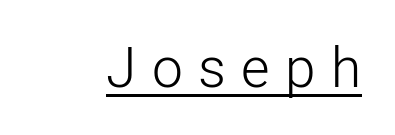
Q: Is the text bold? A: No.
Q: Is the text italic (slanted)? A: No, it is upright.
Q: Is the typeface a serif or a sans-serif typeface? A: Sans-serif.
Q: Is the text underlined? A: Yes.
Q: Is the spacing between letters normal or unusually wide? A: Unusually wide.
Q: Width (condensed, normal, or wide)? A: Normal.
Q: Stroke contrast? A: Low.
Q: x-height? A: Medium.
Q: Monospaced? A: No.
